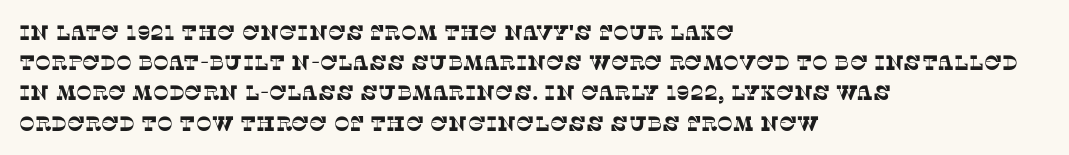
Q: Is the text underlined? A: No.
Q: How is the paragraph aligned? A: Left-aligned.
Q: Is the spacing between letters normal or unusually wide? A: Normal.
Q: Is the spacing between lines tight, normal or loose? A: Normal.
